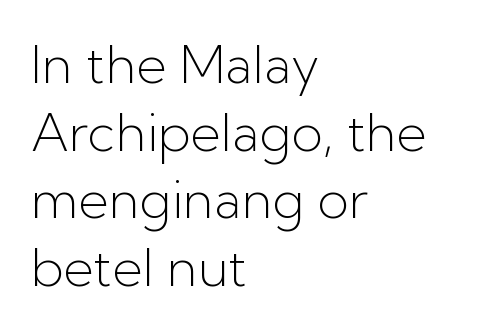
{"serif": "no", "italic": "no", "bold": "no", "weight": "light", "width": "normal", "stroke_contrast": "low", "x_height": "medium", "monospaced": "no", "underline": "no", "align": "left", "line_spacing": "normal", "line_spacing_ratio": 1.3, "letter_spacing": "normal", "letter_spacing_em": 0.0, "glyph_px": 52}
